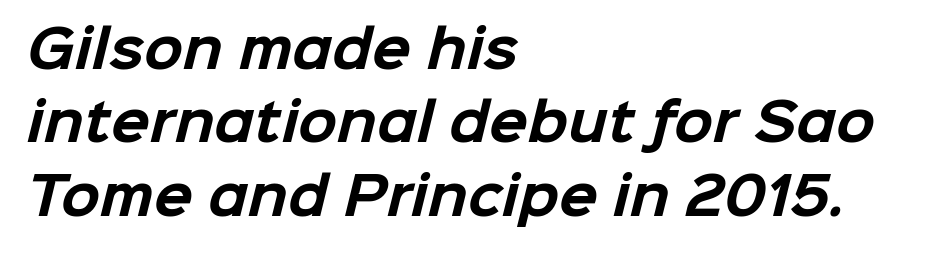
Letter spacing: default. Regular leading. What weight is shown? A full bold with thick strokes. The glyphs in this specimen are sans serif.
